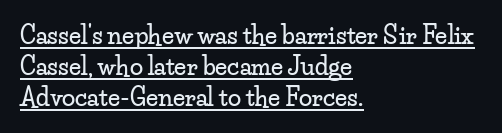
{"italic": "no", "underline": "yes", "align": "left", "line_spacing": "normal", "line_spacing_ratio": 1.3, "letter_spacing": "normal", "letter_spacing_em": 0.0, "glyph_px": 24}
